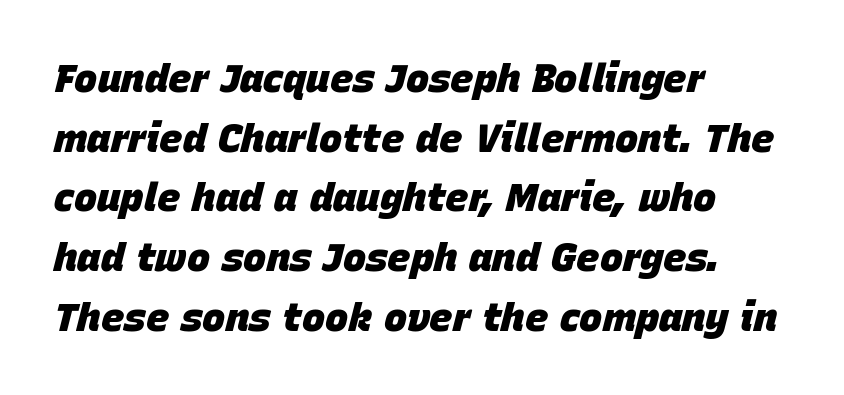
The face used here has the dense, thick strokes of a bold. If you drew a line through each stem, it would be angled. The tracking reads as untouched default to a designer's eye. Reading down the column, the eye jumps a familiar distance to each next line. The passage shown is not underscored anywhere.
